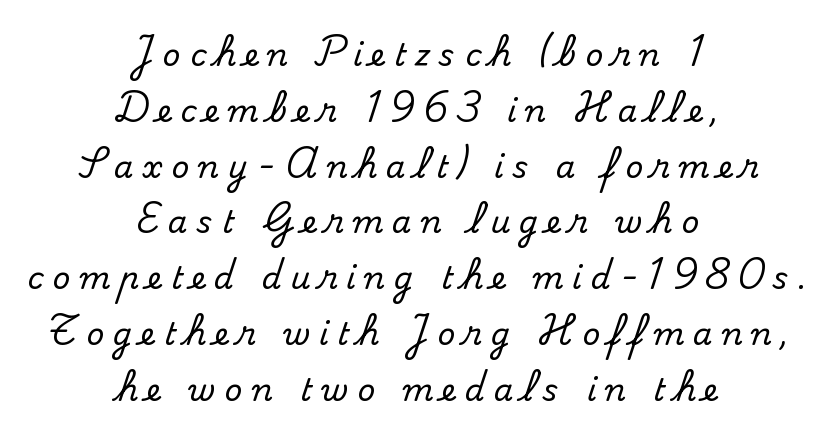
A centered setting, common on invitations and titles, is used for this passage. Note the varied advance widths — an 'i' is clearly narrower than an 'm'. You could only call the tracking loose — the letters float apart. Check the space under the baseline: it is left empty.
